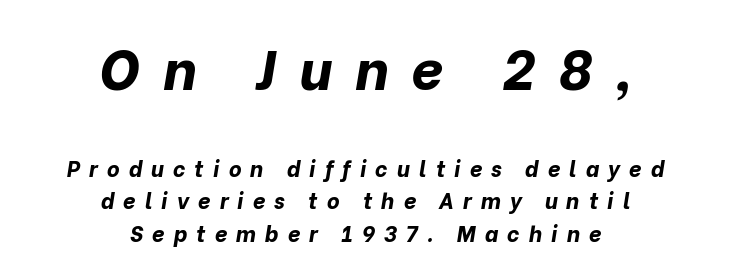
{"italic": "yes", "lean": "right", "slant_degrees": 10, "bold": "yes", "weight": "bold", "width": "normal", "stroke_contrast": "low", "x_height": "medium", "monospaced": "no", "underline": "no", "align": "center", "line_spacing": "normal", "line_spacing_ratio": 1.47, "letter_spacing": "wide", "letter_spacing_em": 0.41, "larger_block": "first", "size_ratio": 2.55, "glyph_px": 56}
